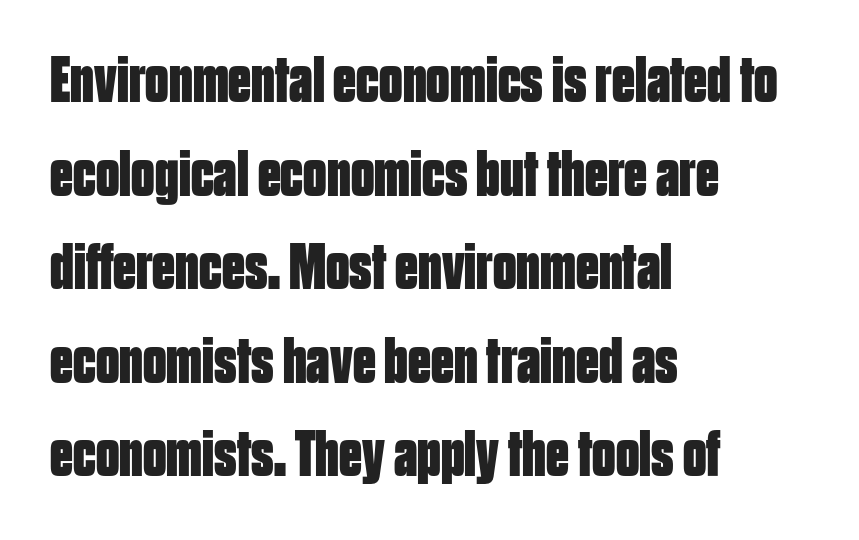
Clear beneath every line of the passage. The vertical gap from one line to the next is medium. Compared with a centered layout, this one pins lines to the left instead. The gaps between neighbouring characters are ordinary and unremarkable.
